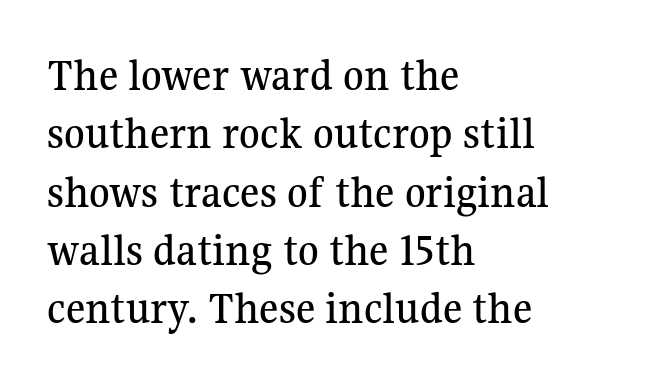
Q: Is the text italic (slanted)? A: No, it is upright.
Q: Is the typeface a serif or a sans-serif typeface? A: Serif.
Q: Is the text underlined? A: No.
Q: How is the paragraph aligned? A: Left-aligned.
Q: Is the spacing between letters normal or unusually wide? A: Normal.
Q: Width (condensed, normal, or wide)? A: Normal.
Q: Stroke contrast? A: Medium.
Q: x-height? A: Medium.
Q: Monospaced? A: No.
